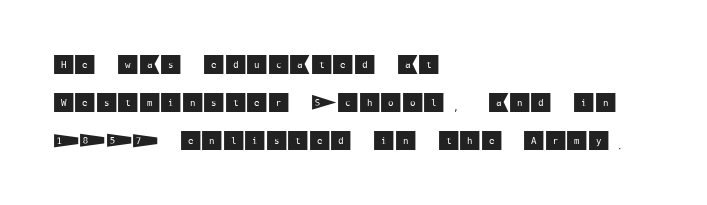
{"italic": "no", "underline": "no", "align": "left", "line_spacing_ratio": 1.72, "letter_spacing": "normal", "letter_spacing_em": 0.0, "glyph_px": 22}
